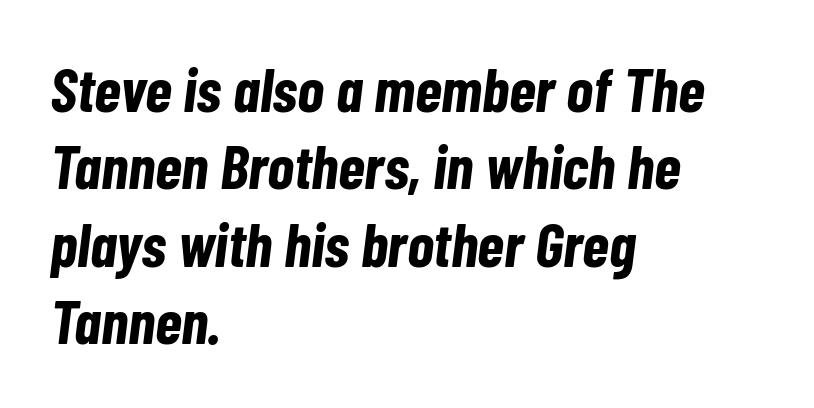
Q: Is the text bold? A: Yes.
Q: Is the text italic (slanted)? A: Yes, it leans right by about 7 degrees.
Q: Is the text underlined? A: No.
Q: How is the paragraph aligned? A: Left-aligned.
Q: Is the spacing between letters normal or unusually wide? A: Normal.
Q: Is the spacing between lines tight, normal or loose? A: Normal.
Q: Width (condensed, normal, or wide)? A: Condensed.
Q: Stroke contrast? A: Low.
Q: x-height? A: Medium.
Q: Monospaced? A: No.
